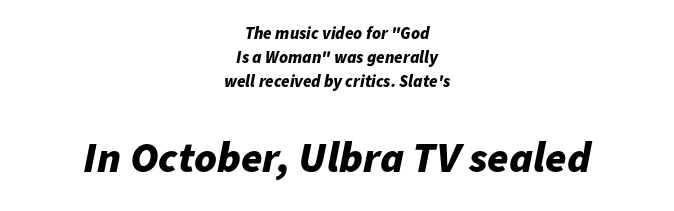
Q: Is the text bold? A: Yes.
Q: Is the text italic (slanted)? A: Yes, it leans right by about 11 degrees.
Q: Is the text underlined? A: No.
Q: How is the paragraph aligned? A: Centered.
Q: Is the spacing between letters normal or unusually wide? A: Normal.
Q: Is the spacing between lines tight, normal or loose? A: Normal.
Q: Which block of text is set in a larger size, the first (top) or the second (bottom)? A: The second (bottom) one.
Q: Width (condensed, normal, or wide)? A: Normal.
Q: Stroke contrast? A: Low.
Q: x-height? A: Medium.
Q: Monospaced? A: No.
